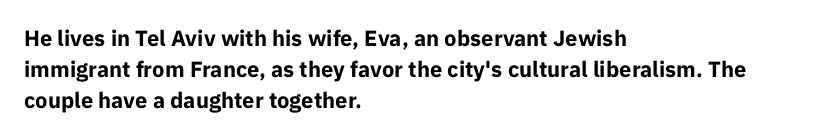
{"italic": "no", "bold": "yes", "underline": "no", "align": "left", "line_spacing": "normal", "line_spacing_ratio": 1.4, "letter_spacing": "normal", "letter_spacing_em": 0.0, "glyph_px": 22}
